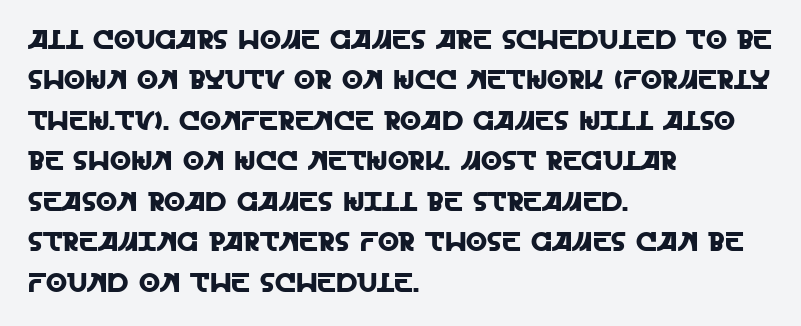
Q: Is the text italic (slanted)? A: No, it is upright.
Q: Is the text underlined? A: No.
Q: How is the paragraph aligned? A: Left-aligned.
Q: Is the spacing between letters normal or unusually wide? A: Normal.
Q: Is the spacing between lines tight, normal or loose? A: Normal.
